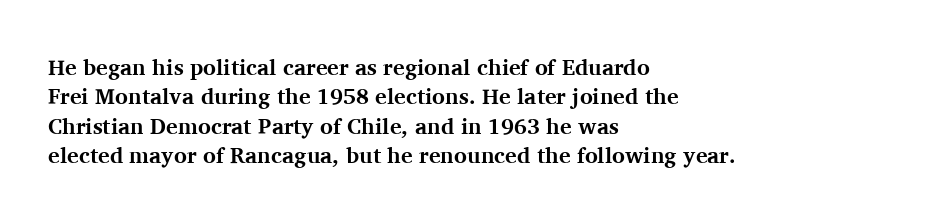
Q: Is the text bold? A: Yes.
Q: Is the text italic (slanted)? A: No, it is upright.
Q: Is the text underlined? A: No.
Q: How is the paragraph aligned? A: Left-aligned.
Q: Is the spacing between letters normal or unusually wide? A: Normal.
Q: Is the spacing between lines tight, normal or loose? A: Normal.
